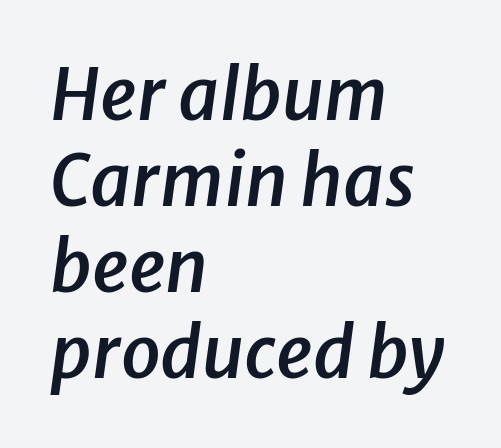
Here the designer chose a conventional face with non-uniform glyph widths. Alignment: flush left. The specimen omits any rule beneath the text block's lines. Quick note: italic. Compared with typical body copy, the letter spacing here is the same. Each glyph is drawn with semibold strokes, heavier than normal yet not fully bold.
